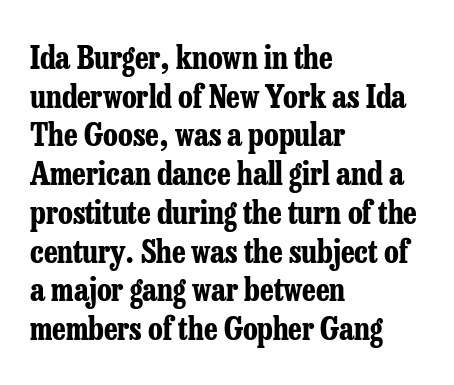
The image shows 31 px bold, condensed serif type, upright; set left-aligned, normal line spacing (1.25x), normal letter spacing, not underlined; low stroke contrast and a medium x-height.
